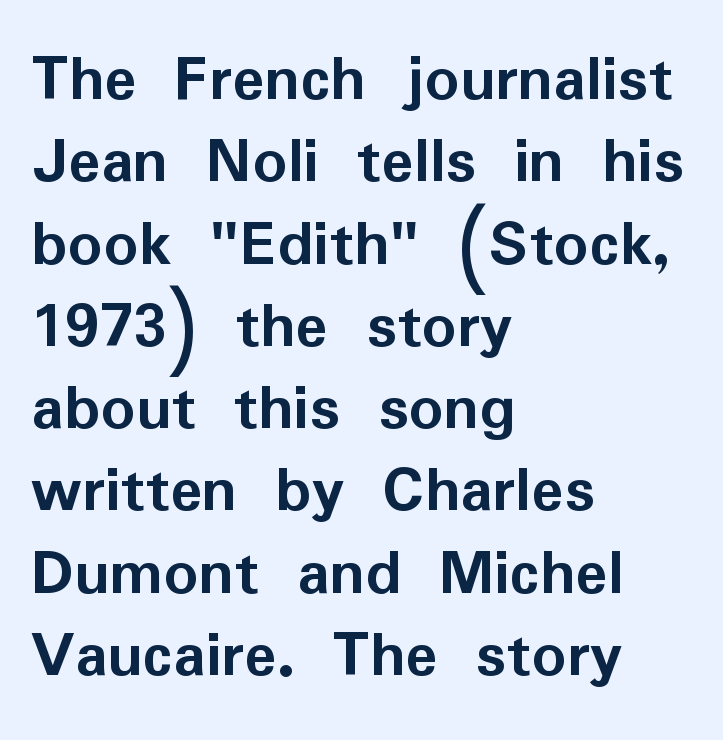
The typesetter chose a ragged-right arrangement here. Chunky letters — that's bold for sure. Quick note: underline off. Nope, no serifs anywhere on these letters. The face used here is proportionally spaced, like ordinary book or web type.
